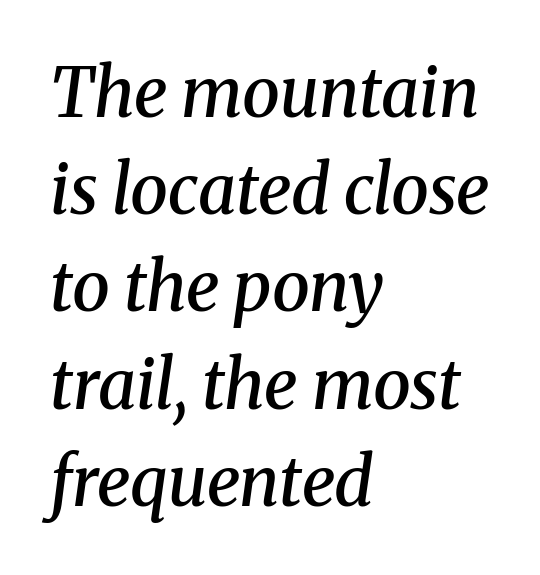
{"serif": "yes", "italic": "yes", "lean": "right", "slant_degrees": 8, "bold": "semi", "weight": "semibold", "width": "normal", "stroke_contrast": "medium", "x_height": "medium", "monospaced": "no", "underline": "no", "align": "left", "line_spacing": "normal", "line_spacing_ratio": 1.43, "letter_spacing": "normal", "letter_spacing_em": 0.0, "glyph_px": 68}
